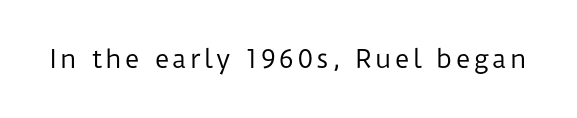
Q: Is the text bold? A: No.
Q: Is the text italic (slanted)? A: No, it is upright.
Q: Is the text underlined? A: No.
